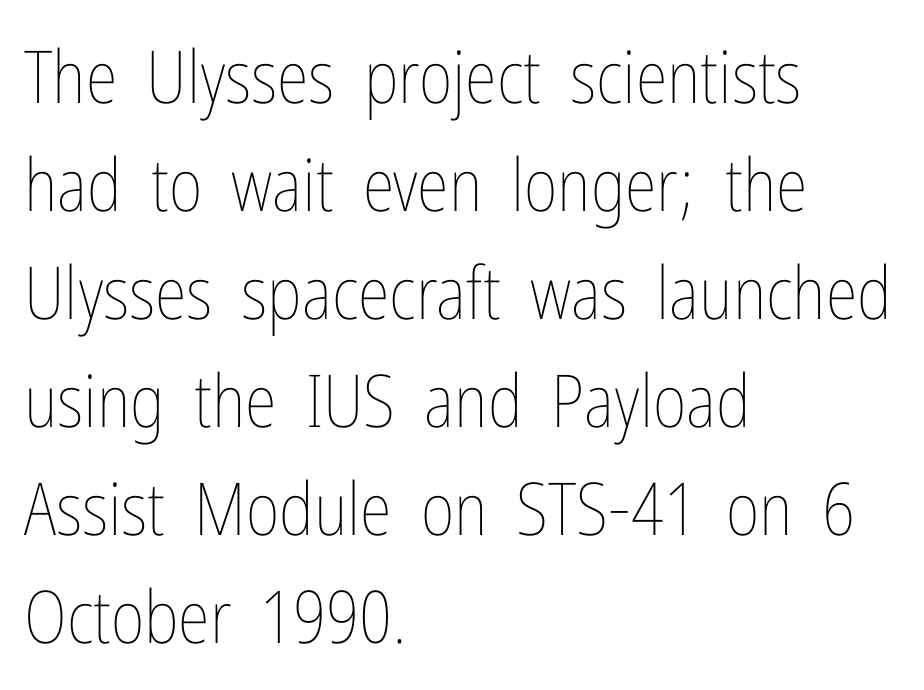
{"italic": "no", "bold": "no", "weight": "thin", "width": "condensed", "stroke_contrast": "low", "x_height": "medium", "monospaced": "no", "underline": "no", "align": "left", "line_spacing": "normal", "line_spacing_ratio": 1.48, "letter_spacing": "normal", "letter_spacing_em": 0.0, "glyph_px": 73}
